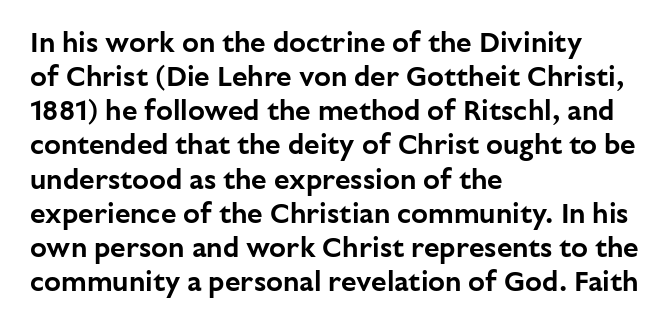
Leftover space on each line is placed entirely after the last word. Default kerning and tracking; the words read as compact shapes. A bare baseline throughout the passage. Looks like regular typesetting: each glyph gets only the width it needs. Stroke terminals: plain, sans-serif.
